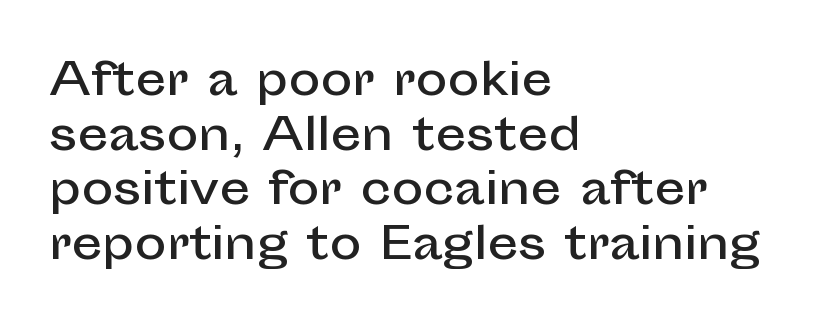
Q: Is the text italic (slanted)? A: No, it is upright.
Q: Is the typeface a serif or a sans-serif typeface? A: Sans-serif.
Q: Is the text underlined? A: No.
Q: How is the paragraph aligned? A: Left-aligned.
Q: Is the spacing between letters normal or unusually wide? A: Normal.
Q: Is the spacing between lines tight, normal or loose? A: Normal.
Q: Width (condensed, normal, or wide)? A: Normal.
Q: Stroke contrast? A: Low.
Q: x-height? A: Medium.
Q: Monospaced? A: No.
